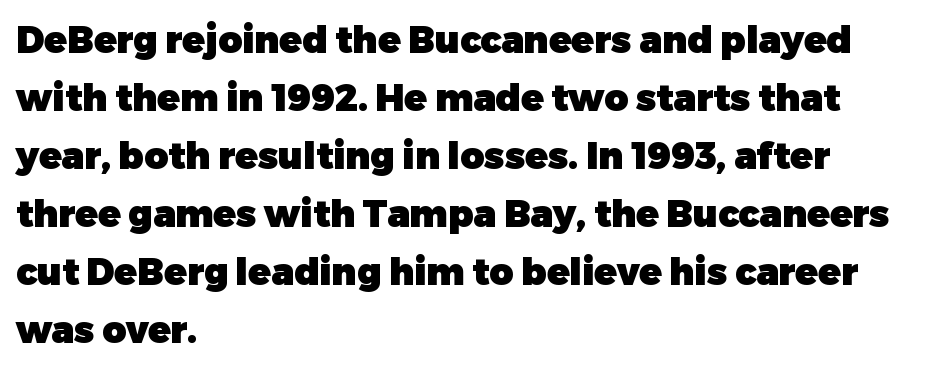
The image shows 37 px heavy sans-serif type, upright; set left-aligned, normal line spacing (1.57x), normal letter spacing, not underlined; low stroke contrast and a medium x-height.
